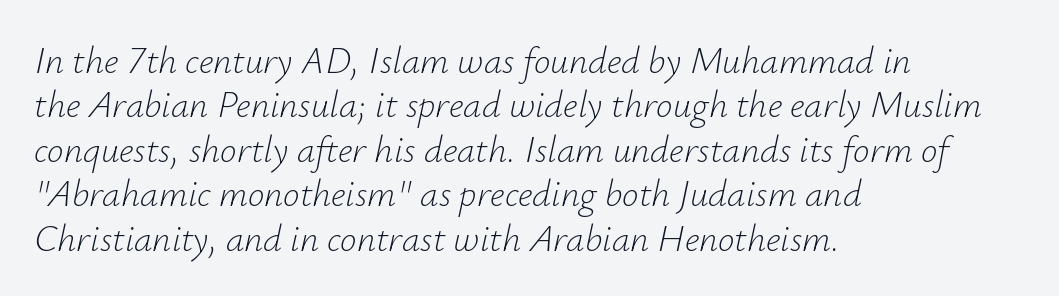
The area under the type is left untouched. Vertical stems look standard width or narrower in stroke. Each letter keeps its own natural width here, so spacing adapts to shape. The whole block is typeset with a tilt.
